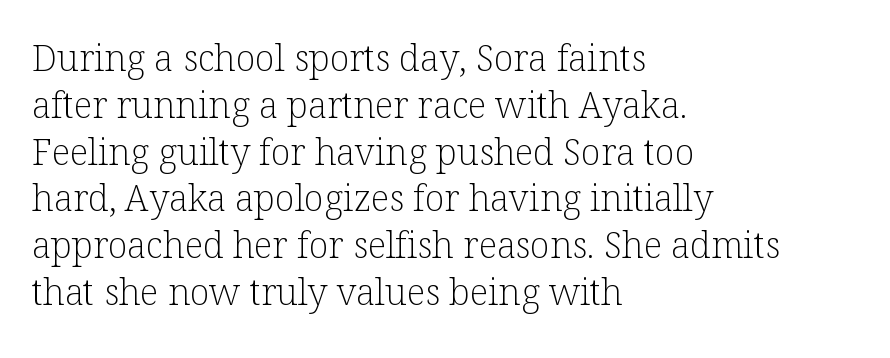
Q: Is the text bold? A: No.
Q: Is the text italic (slanted)? A: No, it is upright.
Q: Is the typeface a serif or a sans-serif typeface? A: Serif.
Q: Is the text underlined? A: No.
Q: How is the paragraph aligned? A: Left-aligned.
Q: Is the spacing between letters normal or unusually wide? A: Normal.
Q: Is the spacing between lines tight, normal or loose? A: Normal.
Q: Width (condensed, normal, or wide)? A: Normal.
Q: Stroke contrast? A: Low.
Q: x-height? A: Medium.
Q: Monospaced? A: No.
